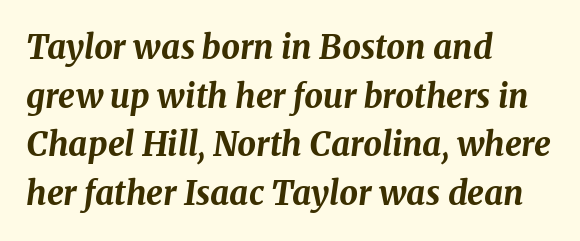
The image shows 33 px bold type, italic (leaning right); set left-aligned, normal line spacing (1.47x), normal letter spacing, not underlined; medium stroke contrast and a medium x-height.
